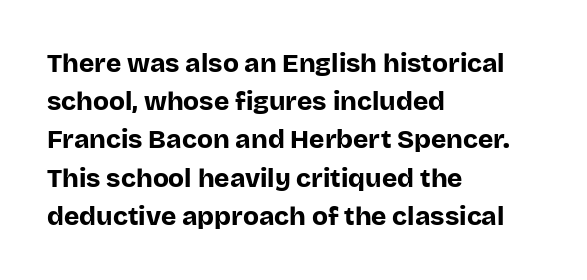
The image shows 26 px bold type, upright; set left-aligned, normal line spacing (1.47x), normal letter spacing, not underlined.
